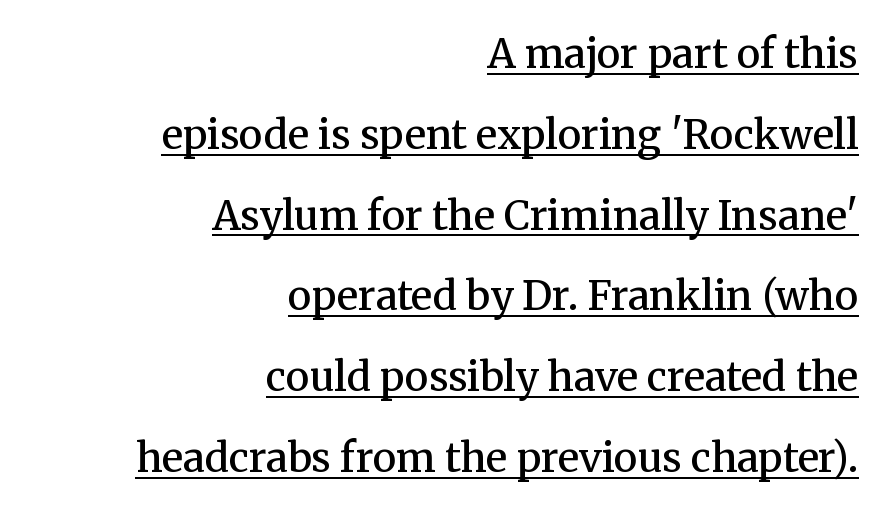
Characters remain perfectly vertical along every line. Regarding serifs, this sample has them. Quick note: underline on. This rendering leaves character spacing at its baseline value. Every letter is mildly thick-stroked: semibold rather than bold.
